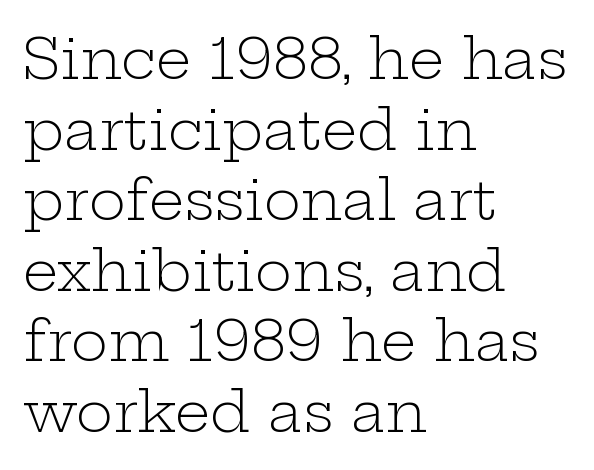
{"serif": "yes", "italic": "no", "bold": "no", "weight": "light", "width": "wide", "stroke_contrast": "low", "x_height": "medium", "monospaced": "no", "underline": "no", "align": "left", "line_spacing": "normal", "line_spacing_ratio": 1.26, "letter_spacing": "normal", "letter_spacing_em": 0.0, "glyph_px": 56}
